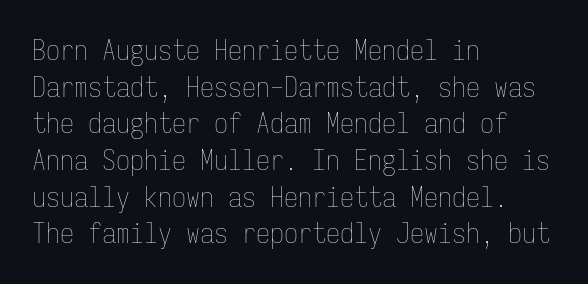
The image shows 28 px thin, condensed type, upright, monospaced; set left-aligned, normal line spacing (1.31x), normal letter spacing, not underlined; low stroke contrast and a medium x-height.
